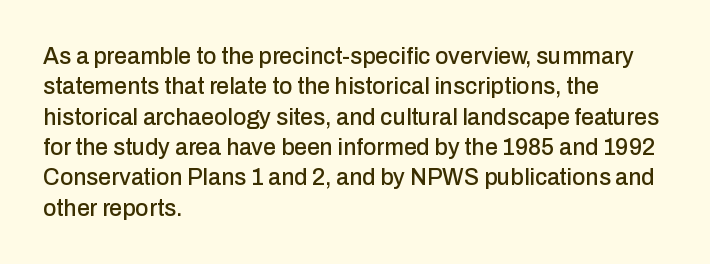
Q: Is the text italic (slanted)? A: No, it is upright.
Q: Is the text underlined? A: No.
Q: How is the paragraph aligned? A: Left-aligned.
Q: Is the spacing between letters normal or unusually wide? A: Normal.
Q: Is the spacing between lines tight, normal or loose? A: Normal.
